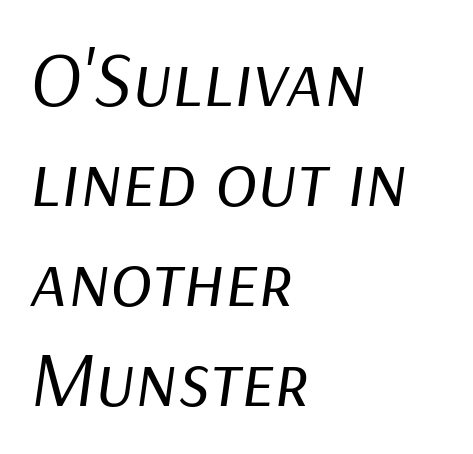
The image shows 78 px regular-weight type, italic (leaning right); set left-aligned, normal line spacing (1.28x), normal letter spacing, not underlined; low stroke contrast and a medium x-height.
